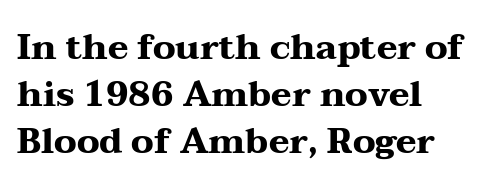
The image shows 35 px heavy, wide serif type, upright; set left-aligned, normal line spacing (1.34x), normal letter spacing, not underlined; medium stroke contrast and a medium x-height.
